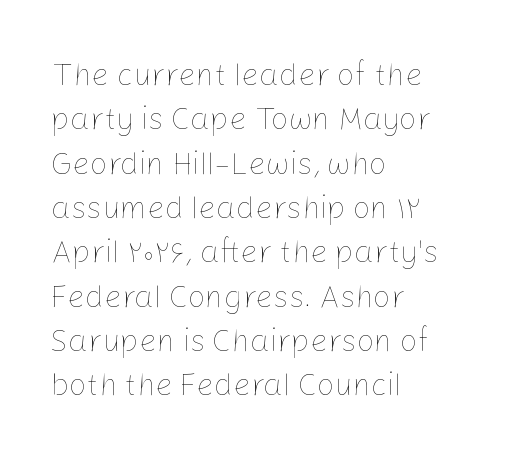
The image shows 31 px thin type, upright; set left-aligned, normal line spacing (1.43x), normal letter spacing, not underlined; low stroke contrast and a medium x-height.
